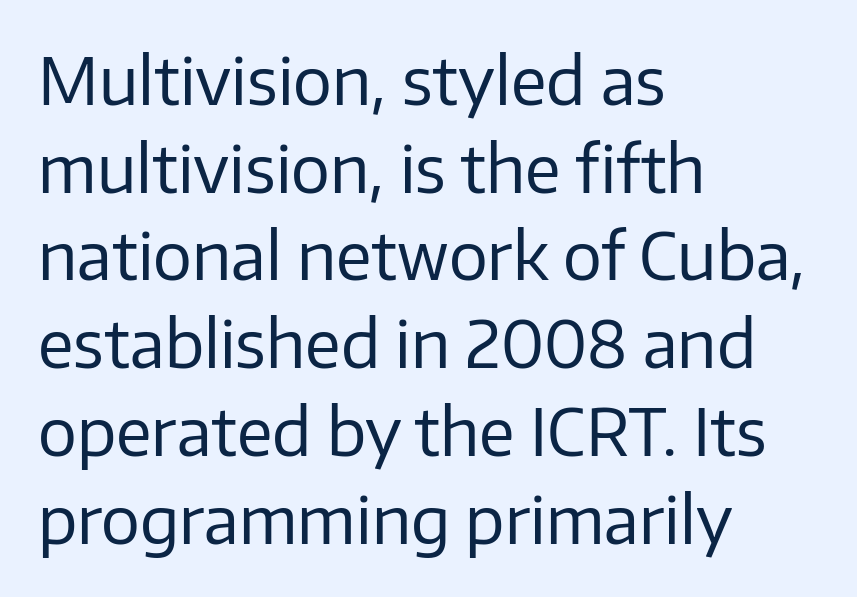
The lettering holds an erect, upright posture throughout. Are there feet on the stems? There aren't — it's a sans. Is this a fixed-width face? No — the glyphs have proportional, varying widths. The compositor pushed each line to the left boundary.
